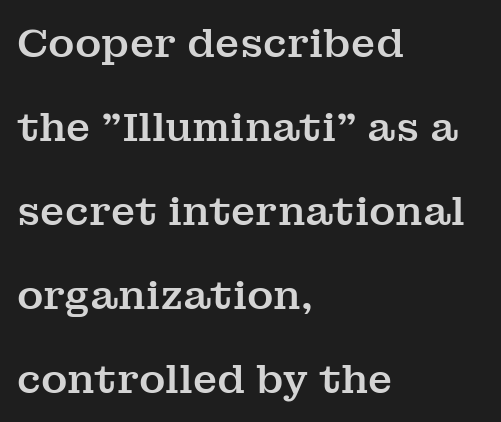
Character widths vary here, with narrow letters taking less room than wide ones. Check the space under the baseline: it is left empty. Italic: no, the glyphs are upright roman. These lines stack with their left ends in a neat column. Unlike a clean sans, this face finishes its strokes with serifs. Letter spacing: default.
